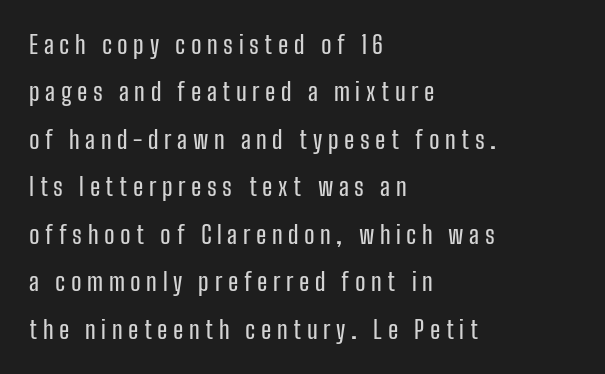
{"italic": "no", "underline": "no", "align": "left", "line_spacing": "loose", "line_spacing_ratio": 1.9, "letter_spacing": "wide", "letter_spacing_em": 0.22, "glyph_px": 25}
